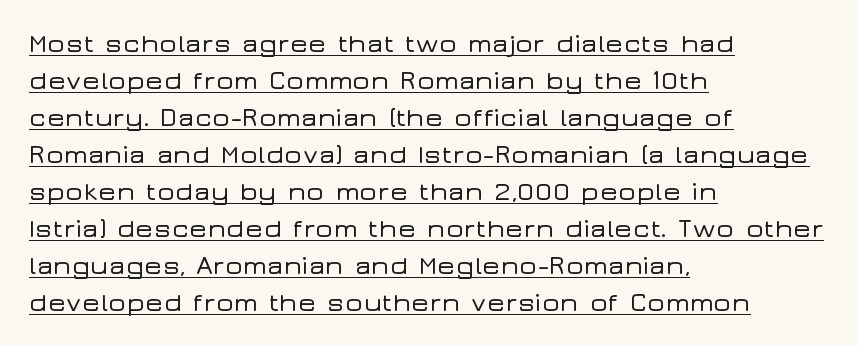
Here the glyphs are tracked normally, forming tight word shapes. Every word sits above its own underline. In terms of posture, this sample is upright. A typesetter would call this leading conventional body-copy spacing.
